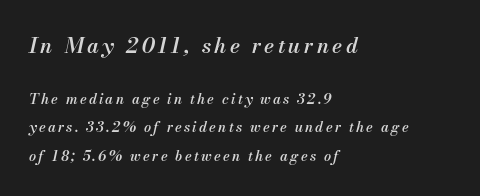
Q: Is the text bold? A: Semi-bold.
Q: Is the text italic (slanted)? A: Yes, it leans right by about 13 degrees.
Q: Is the text underlined? A: No.
Q: How is the paragraph aligned? A: Left-aligned.
Q: Is the spacing between lines tight, normal or loose? A: Loose.
Q: Which block of text is set in a larger size, the first (top) or the second (bottom)? A: The first (top) one.
